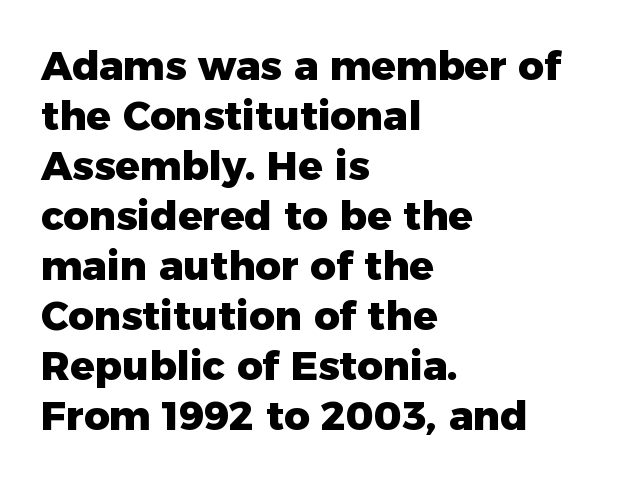
Heavy, bold letterforms. Reading down the block, your eye returns to a fixed left position each line. Between one letter and the next there's only the usual sliver of space. The vertical gap from one line to the next is medium.
